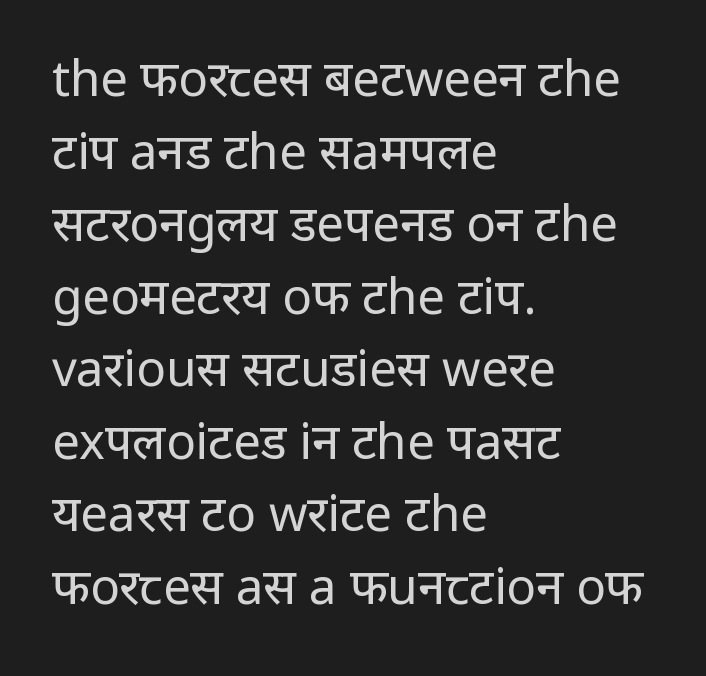
The image shows 49 px regular-weight sans-serif type, upright; set left-aligned, normal line spacing (1.48x), normal letter spacing, not underlined; low stroke contrast and a medium x-height.
